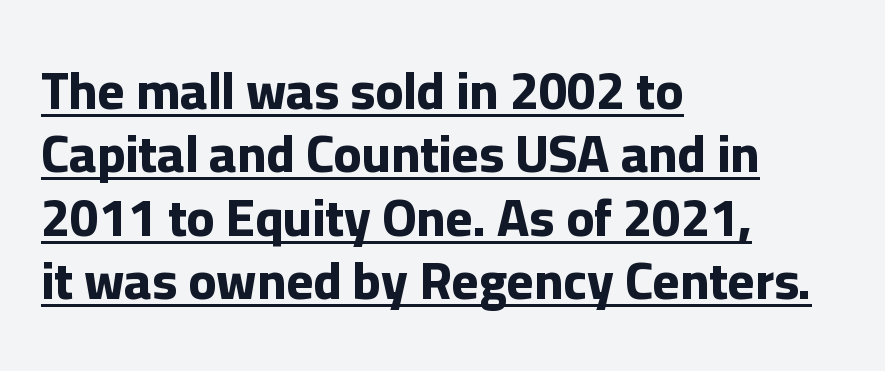
The image shows 52 px bold sans-serif type, upright; set left-aligned, line spacing 1.22x, normal letter spacing, underlined; low stroke contrast and a medium x-height.
